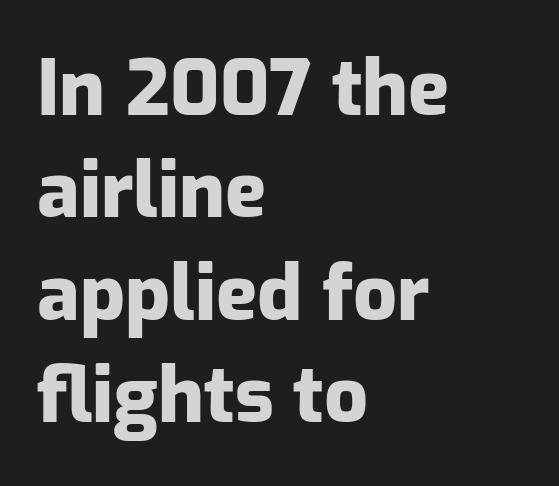
In terms of posture, this sample is upright. Any mark beneath the type? The region is blank. Nobody touched the tracking dial on this one. The strokes are fattened all the way to bold. A classic flush-left, rag-right setting is used for this passage.
